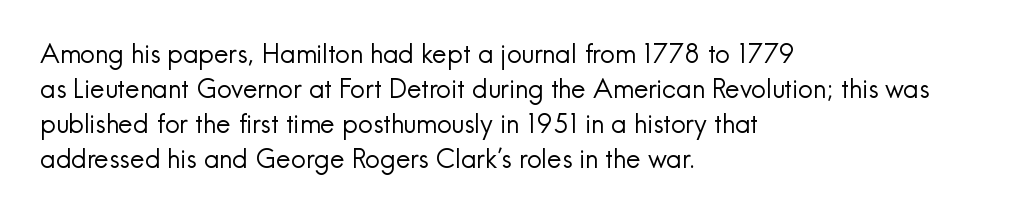
Q: Is the text bold? A: No.
Q: Is the text italic (slanted)? A: No, it is upright.
Q: Is the text underlined? A: No.
Q: How is the paragraph aligned? A: Left-aligned.
Q: Is the spacing between letters normal or unusually wide? A: Normal.
Q: Is the spacing between lines tight, normal or loose? A: Normal.
